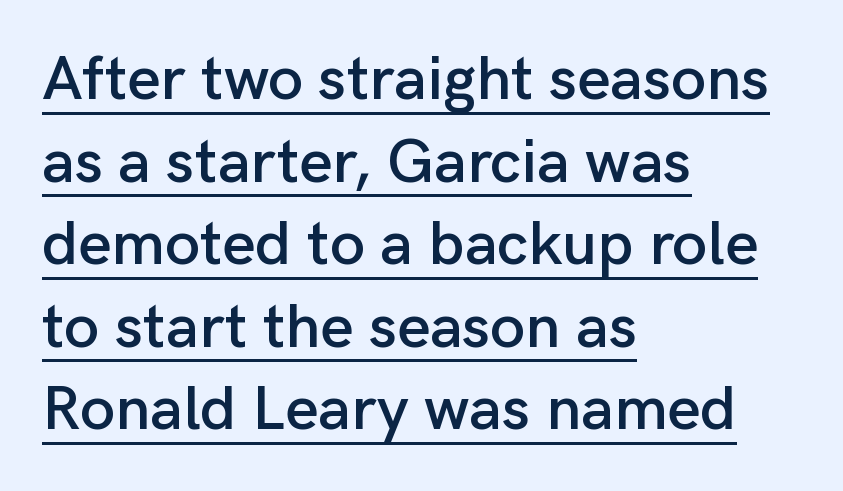
These lines are rendered in a variable-pitch font. Is the block centered? No — it sits flush against the left margin. This rendering features underlined lettering. These lines are composed in type without serifs. Posture: vertical.
